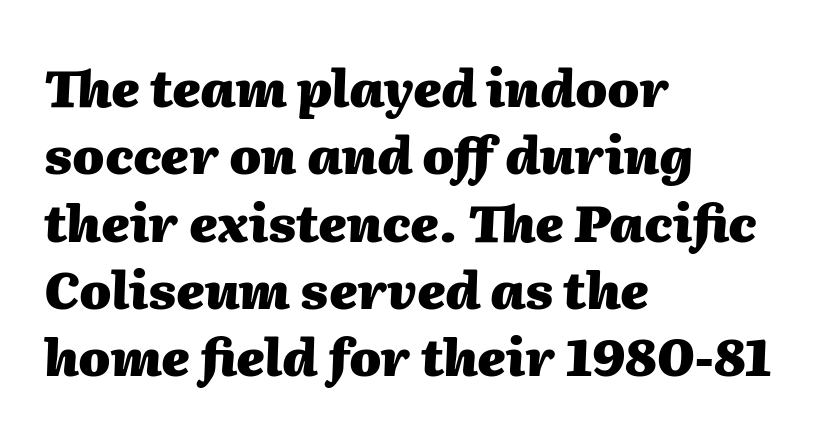
Q: Is the text bold? A: Yes.
Q: Is the text italic (slanted)? A: Yes, it leans right by about 2 degrees.
Q: Is the text underlined? A: No.
Q: How is the paragraph aligned? A: Left-aligned.
Q: Is the spacing between letters normal or unusually wide? A: Normal.
Q: Is the spacing between lines tight, normal or loose? A: Normal.
Q: Width (condensed, normal, or wide)? A: Normal.
Q: Stroke contrast? A: Medium.
Q: x-height? A: Medium.
Q: Monospaced? A: No.
